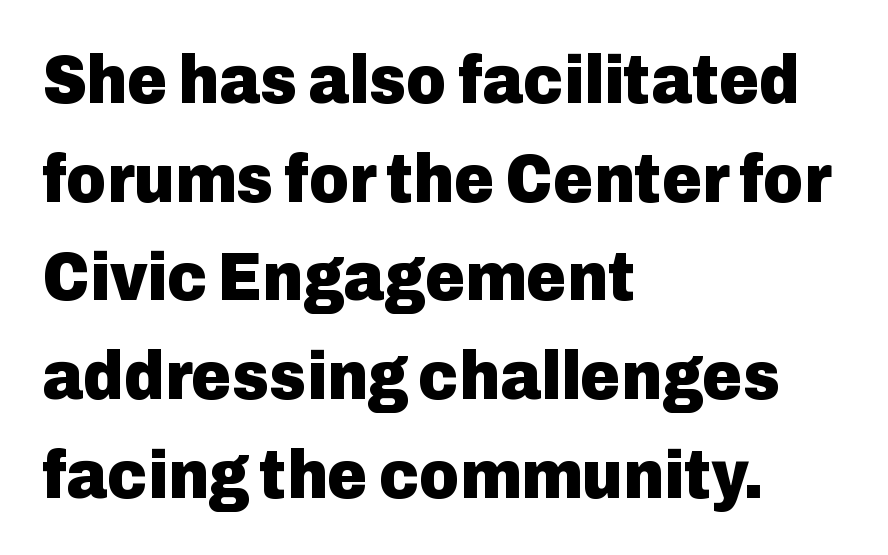
The image shows 69 px heavy sans-serif type, upright; set left-aligned, normal line spacing (1.43x), normal letter spacing, not underlined; low stroke contrast and a medium x-height.
